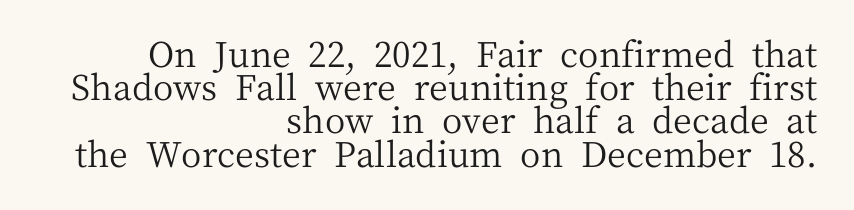
{"serif": "yes", "italic": "no", "bold": "no", "weight": "regular", "width": "normal", "stroke_contrast": "medium", "x_height": "medium", "monospaced": "no", "underline": "no", "align": "right", "line_spacing": "tight", "line_spacing_ratio": 0.95, "letter_spacing": "normal", "letter_spacing_em": 0.0, "glyph_px": 35}
